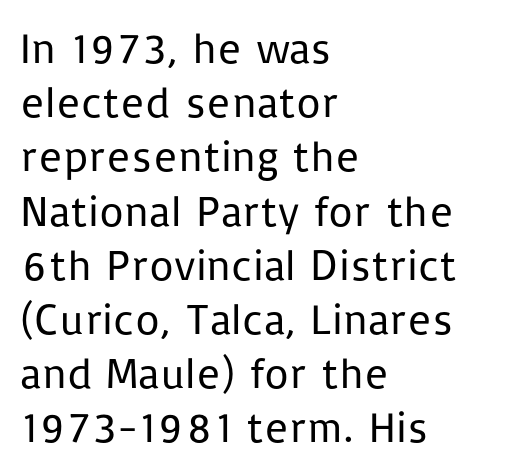
{"serif": "no", "italic": "no", "bold": "no", "weight": "regular", "width": "normal", "stroke_contrast": "low", "x_height": "medium", "monospaced": "no", "underline": "no", "align": "left", "line_spacing": "normal", "line_spacing_ratio": 1.26, "letter_spacing": "normal", "letter_spacing_em": 0.0, "glyph_px": 43}
